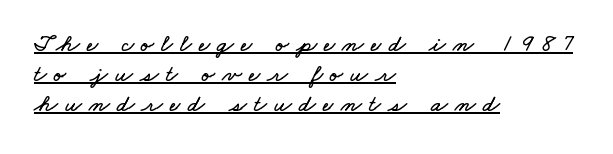
Q: Is the text underlined? A: Yes.
Q: How is the paragraph aligned? A: Left-aligned.
Q: Is the spacing between letters normal or unusually wide? A: Unusually wide.
Q: Is the spacing between lines tight, normal or loose? A: Normal.
